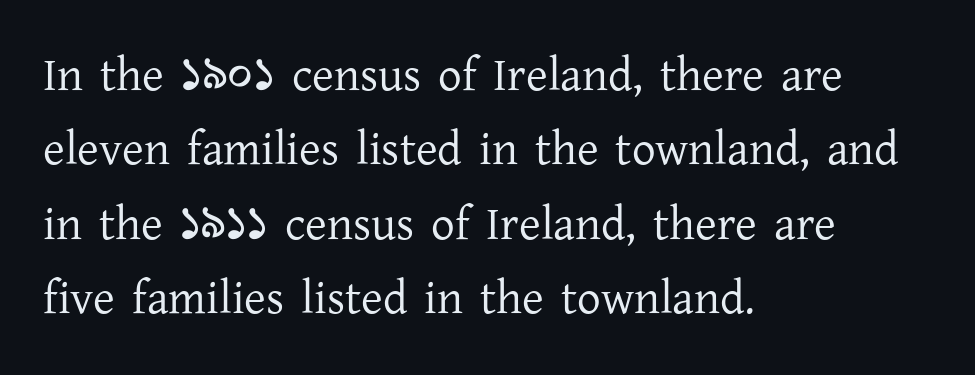
The image shows 47 px regular-weight serif type, upright; set left-aligned, normal line spacing (1.58x), normal letter spacing, not underlined; low stroke contrast and a medium x-height.
